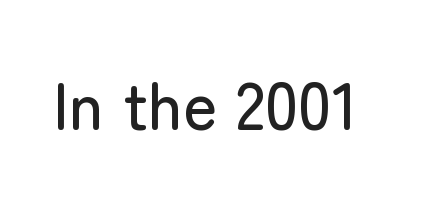
{"serif": "no", "italic": "no", "width": "normal", "stroke_contrast": "low", "x_height": "medium", "monospaced": "no", "underline": "no", "letter_spacing": "normal", "letter_spacing_em": 0.0, "glyph_px": 66}
